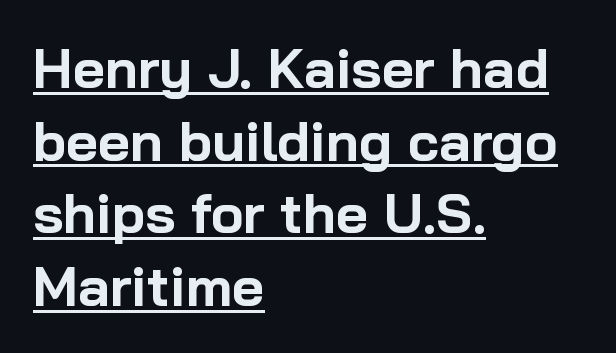
The image shows 55 px bold sans-serif type, upright; set left-aligned, normal line spacing (1.32x), normal letter spacing, underlined; low stroke contrast and a medium x-height.
